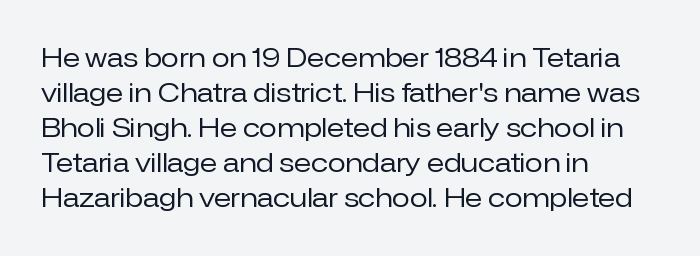
How are the letters spaced? Ordinarily, with no added tracking. Has an underline been added? It has not. Honestly, the row spacing looks completely unremarkable. The font is comparable to plain body text, perhaps lighter. Visually the block forms a straight wall on the left and a jagged coastline on the right.
